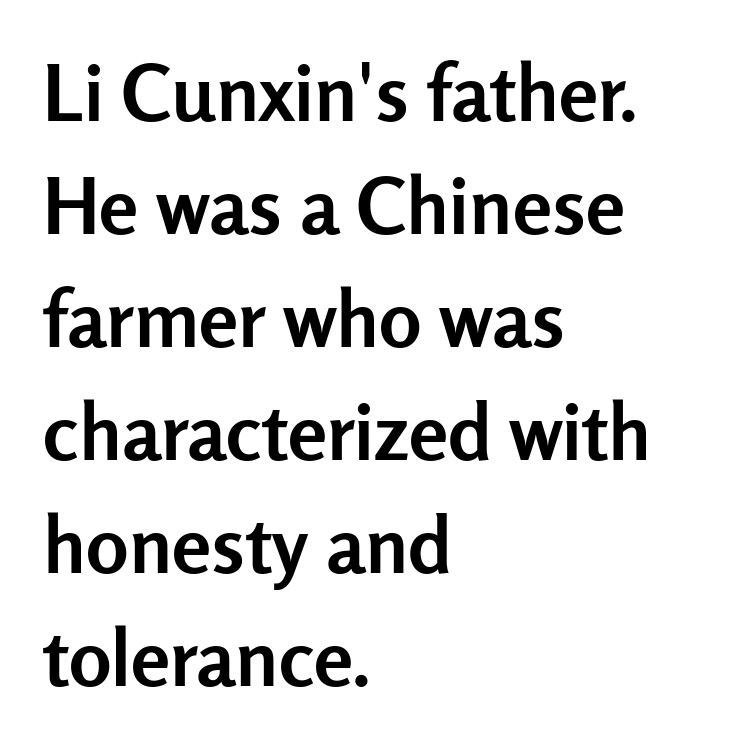
{"serif": "no", "italic": "no", "bold": "yes", "weight": "semibold", "width": "normal", "stroke_contrast": "low", "x_height": "medium", "monospaced": "no", "underline": "no", "align": "left", "line_spacing": "normal", "line_spacing_ratio": 1.43, "letter_spacing": "normal", "letter_spacing_em": 0.0, "glyph_px": 79}
